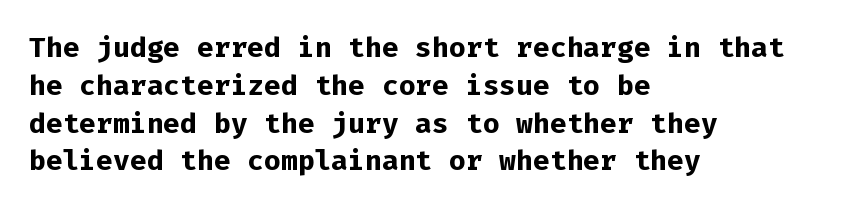
Q: Is the text bold? A: Yes.
Q: Is the text italic (slanted)? A: No, it is upright.
Q: Is the typeface a serif or a sans-serif typeface? A: Sans-serif.
Q: Is the text underlined? A: No.
Q: How is the paragraph aligned? A: Left-aligned.
Q: Is the spacing between letters normal or unusually wide? A: Normal.
Q: Is the spacing between lines tight, normal or loose? A: Normal.
Q: Width (condensed, normal, or wide)? A: Normal.
Q: Stroke contrast? A: Low.
Q: x-height? A: Medium.
Q: Monospaced? A: Yes.
